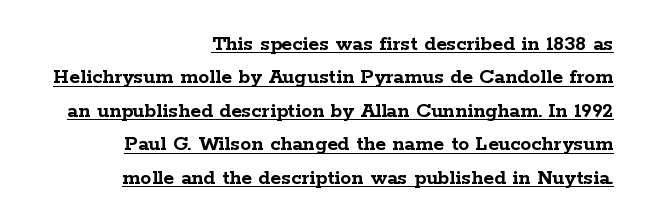
Compared with typical body copy, the letter spacing here is the same. Chunky letters — that's bold for sure. The lettering stays uniformly vertical, giving the passage a roman look. This rendering features underlined lettering.
